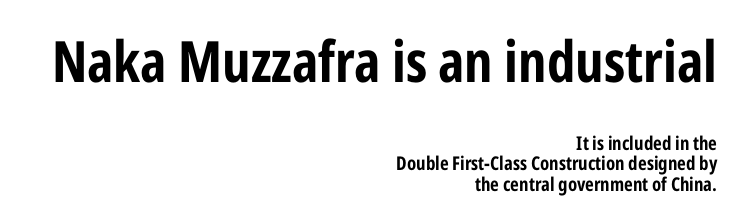
As a designer I'd log this as weight 700, bold. Caption: upper text group enlarged, lower text group reduced. Nobody touched the tracking dial on this one. The text was rendered using a sans face with plain stroke endings. Honestly, there is no underline to notice here at all. This rendering uses right alignment, leaving the left contour irregular.
